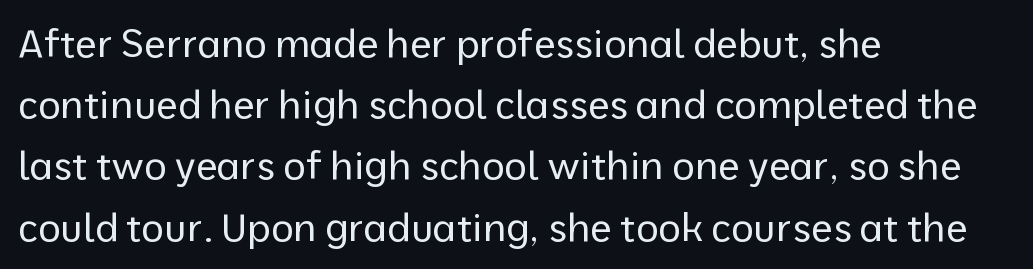
Here the designer chose a conventional face with non-uniform glyph widths. The letterforms sit shoulder to shoulder at normal distance. Grotesque or geometric, the face here clearly has no serifs. Short and long lines alike share a common starting point at left. Plain, unruled lines of type. The font's upright variant was chosen for this text.
